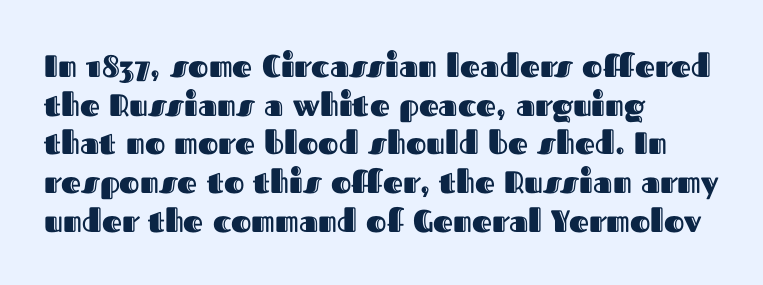
Q: Is the text italic (slanted)? A: No, it is upright.
Q: Is the text underlined? A: No.
Q: How is the paragraph aligned? A: Left-aligned.
Q: Is the spacing between letters normal or unusually wide? A: Normal.
Q: Is the spacing between lines tight, normal or loose? A: Normal.
Q: Width (condensed, normal, or wide)? A: Normal.
Q: x-height? A: Medium.
Q: Monospaced? A: No.
